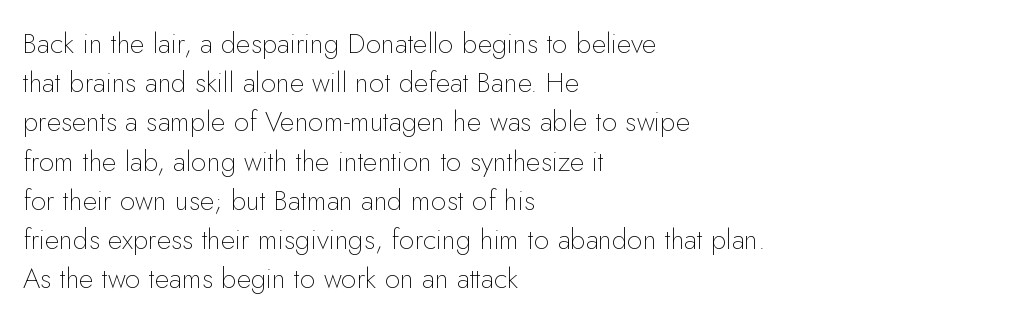
Students, observe: this is what conventionally led text looks like. Heaviness? Minimal to ordinary, like unemphasized prose. Letters rest on an invisible, unmarked baseline. Tracking value appears to be zero — textbook default spacing. Posture: straight, roman, zero tilt.
